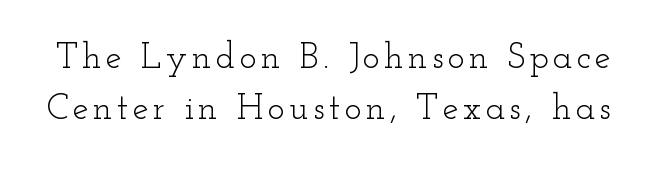
{"serif": "yes", "italic": "no", "bold": "no", "weight": "light", "width": "wide", "stroke_contrast": "low", "x_height": "small", "monospaced": "no", "underline": "no", "line_spacing": "normal", "line_spacing_ratio": 1.42, "glyph_px": 36}
